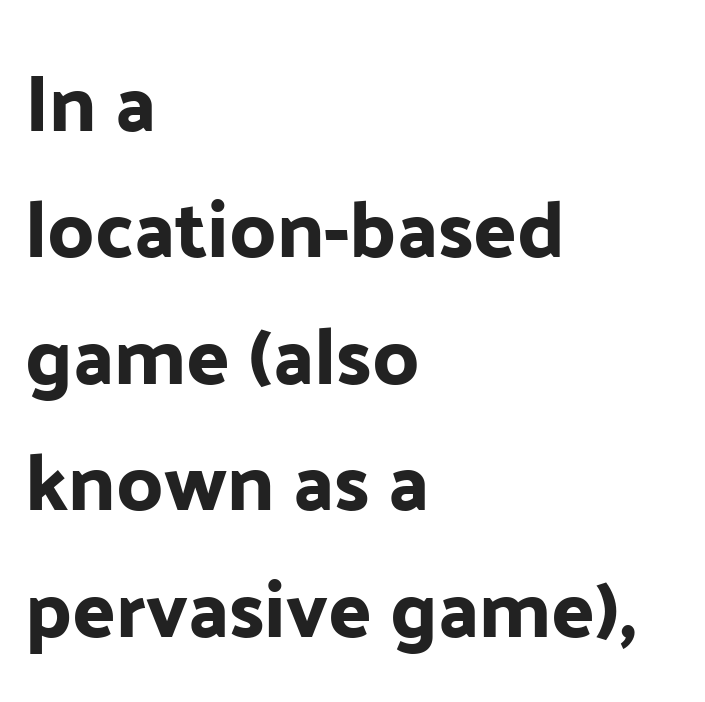
Q: Is the text italic (slanted)? A: No, it is upright.
Q: Is the typeface a serif or a sans-serif typeface? A: Sans-serif.
Q: Is the text underlined? A: No.
Q: How is the paragraph aligned? A: Left-aligned.
Q: Is the spacing between letters normal or unusually wide? A: Normal.
Q: Is the spacing between lines tight, normal or loose? A: Normal.
Q: Width (condensed, normal, or wide)? A: Normal.
Q: Stroke contrast? A: Low.
Q: x-height? A: Medium.
Q: Monospaced? A: No.
